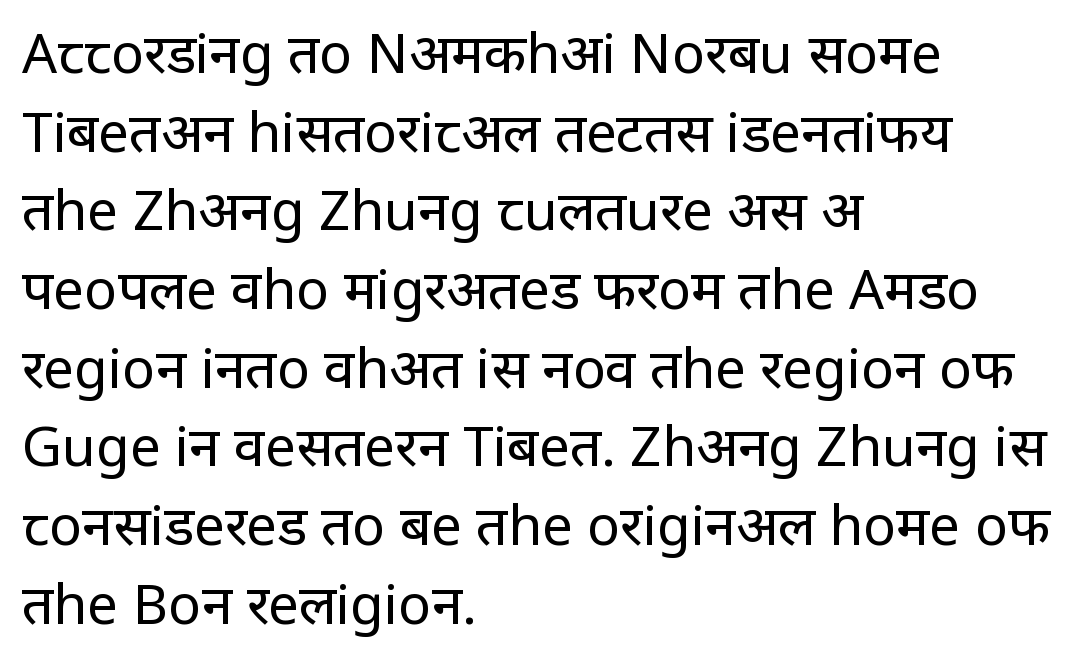
Has an underline been added? It has not. Every row of glyphs begins at an identical x-position on the left. Regarding serifs, this sample does without them. Vertical stems look standard width or narrower in stroke. Proportional: the letters do not fall into vertical columns.
